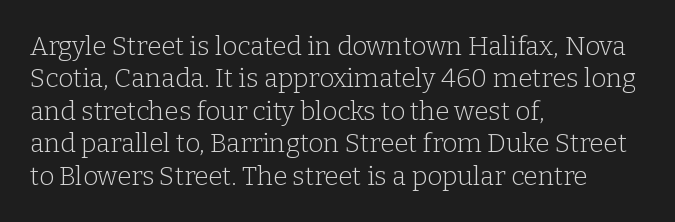
The image shows 26 px text type, upright; set left-aligned, normal line spacing (1.25x), normal letter spacing, not underlined.
